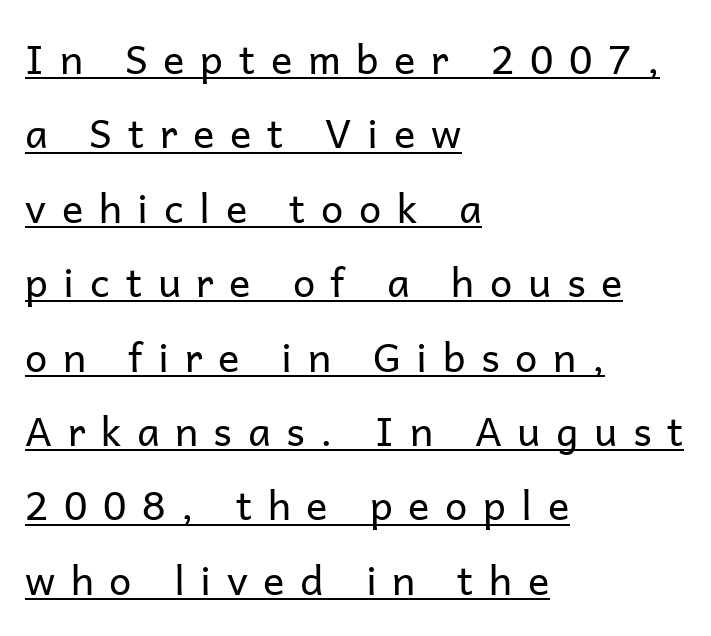
The image shows 40 px regular-weight sans-serif type, upright; set left-aligned, line spacing 1.86x, unusually wide letter spacing (+0.39 em), underlined; low stroke contrast and a medium x-height.
